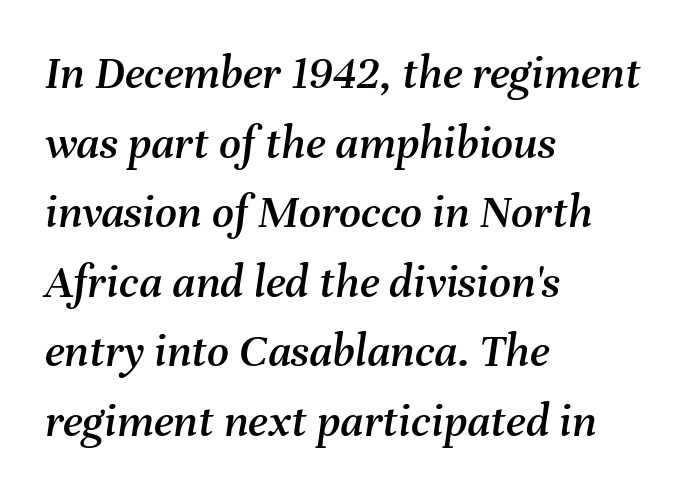
Q: Is the text italic (slanted)? A: Yes, it leans right by about 8 degrees.
Q: Is the text underlined? A: No.
Q: How is the paragraph aligned? A: Left-aligned.
Q: Is the spacing between letters normal or unusually wide? A: Normal.
Q: Is the spacing between lines tight, normal or loose? A: Normal.
Q: Width (condensed, normal, or wide)? A: Normal.
Q: Stroke contrast? A: Medium.
Q: x-height? A: Medium.
Q: Monospaced? A: No.
